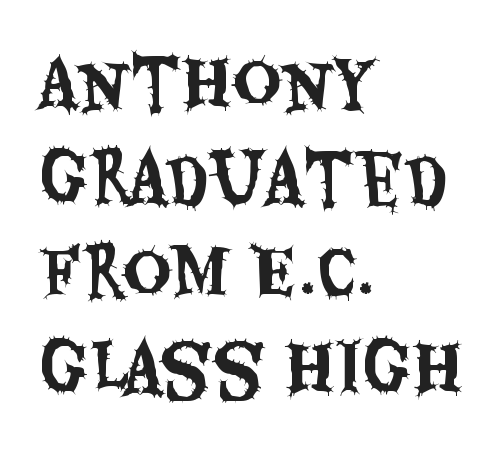
The image shows 67 px condensed sans-serif type, upright; set left-aligned, normal line spacing (1.42x), normal letter spacing, not underlined; medium stroke contrast and a large x-height.
